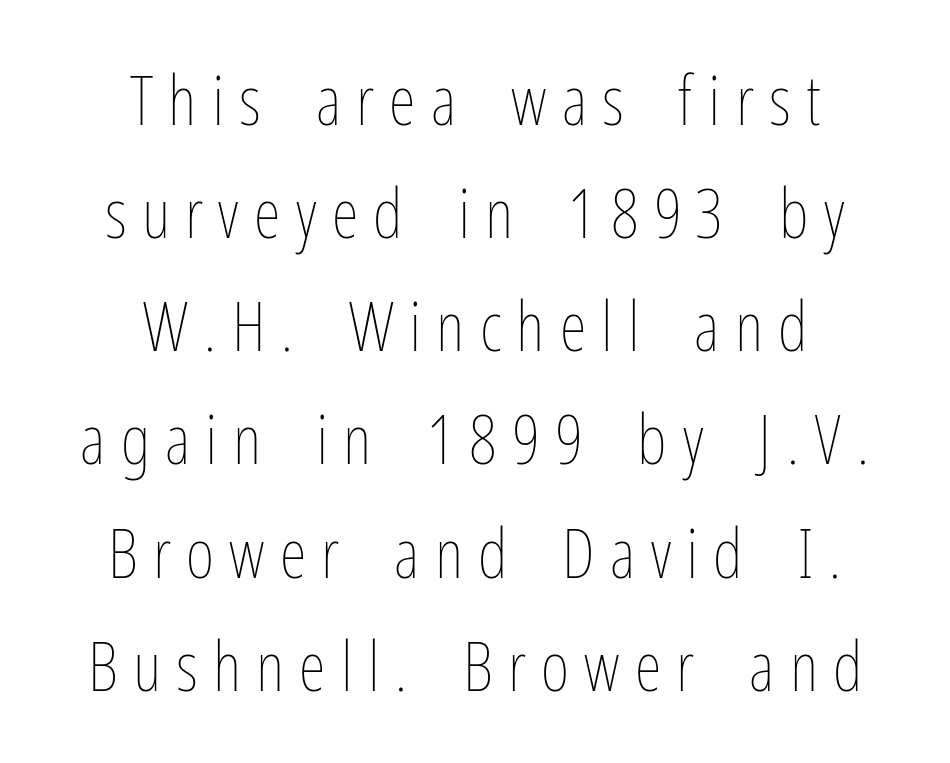
The image shows 69 px thin, condensed type, upright; set centered, normal line spacing (1.64x), unusually wide letter spacing (+0.22 em), not underlined; low stroke contrast and a medium x-height.
